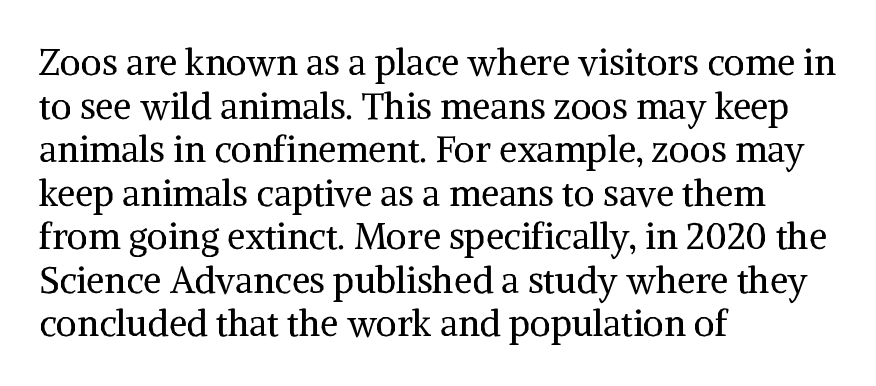
The image shows 36 px regular-weight serif type, upright; set left-aligned, line spacing 1.21x, normal letter spacing, not underlined; medium stroke contrast and a medium x-height.
